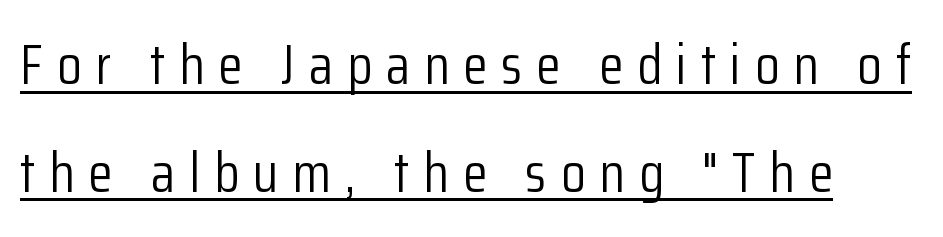
This rendering employs a face without finishing strokes, i.e., a sans-serif. The letters stand straight up with perfectly vertical stems. Compared with typical body copy, the letter spacing here is much looser. Is this a fixed-width face? No — the glyphs have proportional, varying widths. The words here are underlined.
